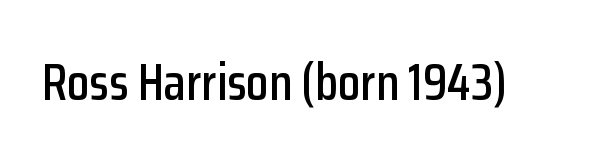
This rendering employs a face without finishing strokes, i.e., a sans-serif. Think of a printed novel: that variable character pitch is what you see here. The foot of each line stays bare and open. Look at the tracking — it's just the regular setting, nothing added. Nope, not italic — everything's standing straight.
